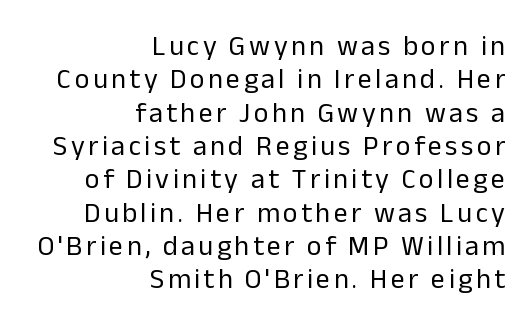
{"serif": "no", "italic": "no", "bold": "no", "weight": "regular", "width": "normal", "stroke_contrast": "low", "x_height": "medium", "monospaced": "no", "underline": "no", "align": "right", "line_spacing_ratio": 1.19, "glyph_px": 28}
